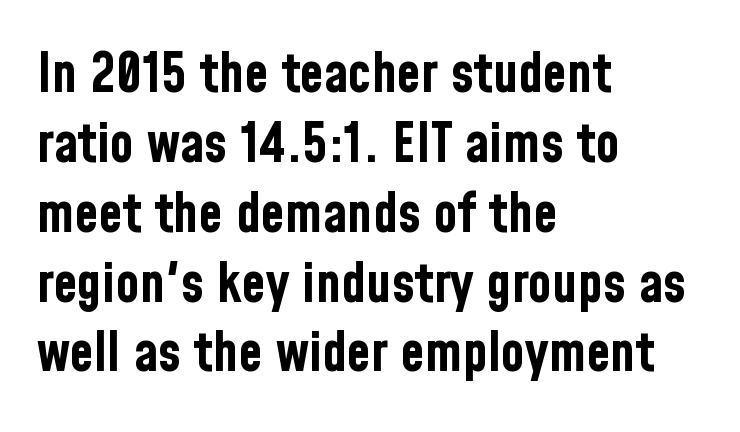
On the weight axis this lands at bold, roughly 700. Compared with a centered layout, this one pins lines to the left instead. Posture: straight, roman, zero tilt. The letters sit at their default tracking, neither squeezed nor spread. Nothing sits at the stroke ends, so this counts as sans-serif. Character widths vary here, with narrow letters taking less room than wide ones.
